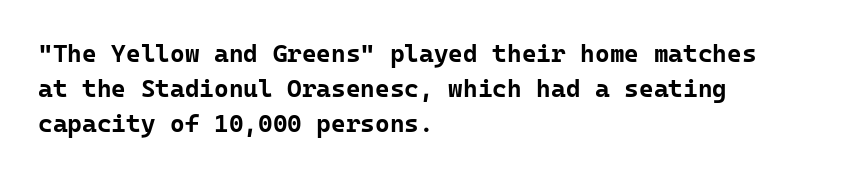
Q: Is the text bold? A: Yes.
Q: Is the text italic (slanted)? A: No, it is upright.
Q: Is the text underlined? A: No.
Q: How is the paragraph aligned? A: Left-aligned.
Q: Is the spacing between letters normal or unusually wide? A: Normal.
Q: Is the spacing between lines tight, normal or loose? A: Normal.
